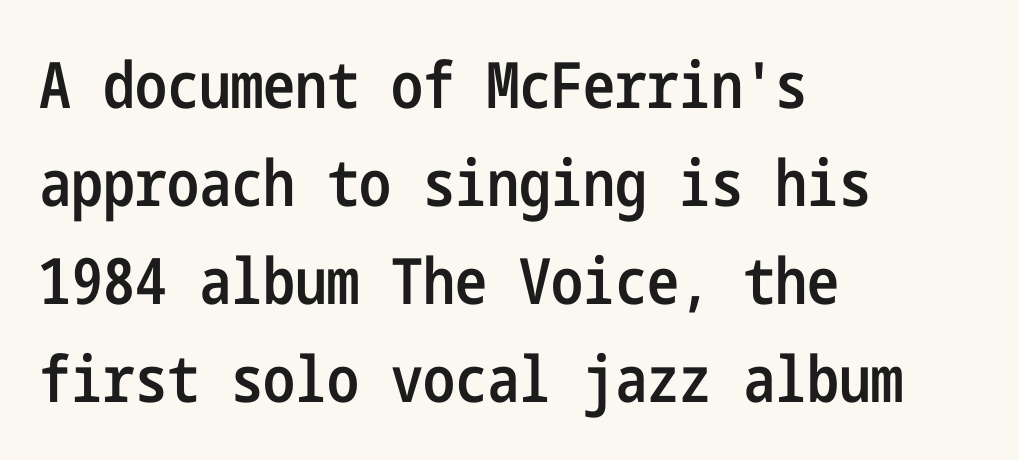
A semibold gives these letters moderate extra thickness, short of bold. Font category for this specimen: sans-serif. Style check: upright. Baseline-to-baseline distance is the conventional proportion of letter height. Each row of text sits above clean, open space.
